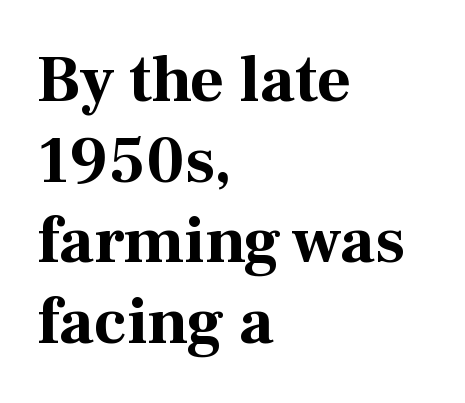
Q: Is the text bold? A: Yes.
Q: Is the text italic (slanted)? A: No, it is upright.
Q: Is the typeface a serif or a sans-serif typeface? A: Serif.
Q: Is the text underlined? A: No.
Q: How is the paragraph aligned? A: Left-aligned.
Q: Is the spacing between letters normal or unusually wide? A: Normal.
Q: Width (condensed, normal, or wide)? A: Normal.
Q: Stroke contrast? A: Medium.
Q: x-height? A: Medium.
Q: Monospaced? A: No.
